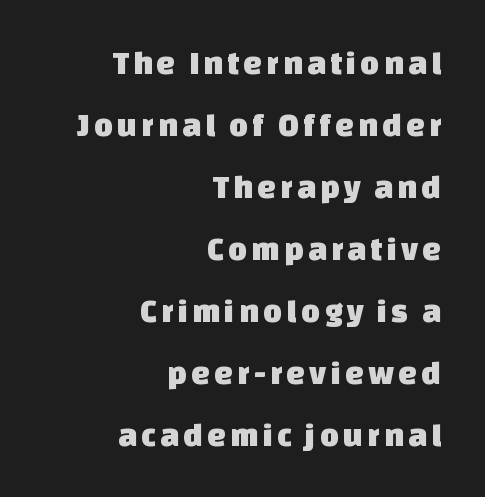
{"serif": "no", "width": "normal", "stroke_contrast": "low", "x_height": "large", "monospaced": "no", "underline": "no", "align": "right", "line_spacing_ratio": 1.88, "glyph_px": 33}
